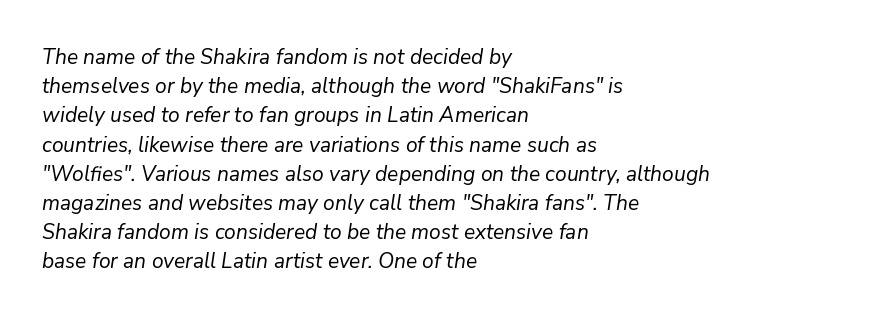
Lines of text with bare space underneath. Ink coverage per letter is moderate at most. The setting favours the left margin, as ordinary paragraphs usually do. The tracking reads as untouched default to a designer's eye. Style check: oblique.
